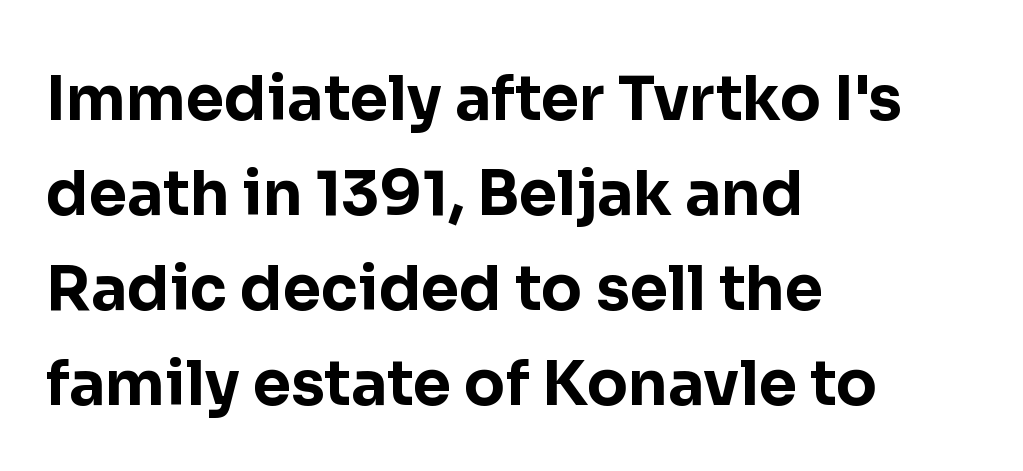
The face used here is proportionally spaced, like ordinary book or web type. How would I describe the line gaps? Plain and ordinary. Short note: letters normally spaced. These lines are composed in type without serifs. Designer's note — italics off, roman on.
